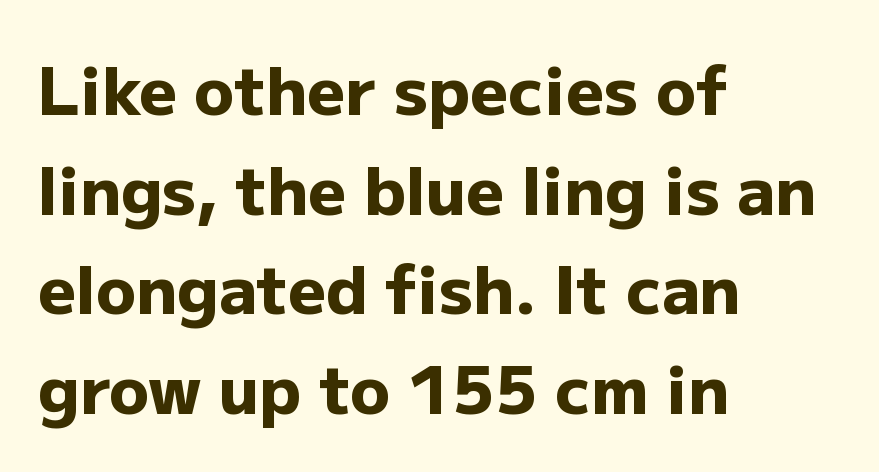
Descender tails drop into unmarked territory. Think of a printed novel: that variable character pitch is what you see here. Honestly, the row spacing looks completely unremarkable. On the weight axis this lands at bold, roughly 700. In CSS terms this would be text-align: left.
